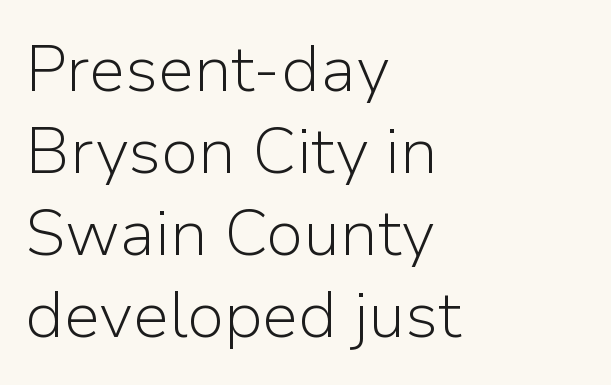
Q: Is the text bold? A: No.
Q: Is the text italic (slanted)? A: No, it is upright.
Q: Is the typeface a serif or a sans-serif typeface? A: Sans-serif.
Q: Is the text underlined? A: No.
Q: How is the paragraph aligned? A: Left-aligned.
Q: Is the spacing between letters normal or unusually wide? A: Normal.
Q: Is the spacing between lines tight, normal or loose? A: Normal.
Q: Width (condensed, normal, or wide)? A: Normal.
Q: Stroke contrast? A: Low.
Q: x-height? A: Medium.
Q: Monospaced? A: No.
